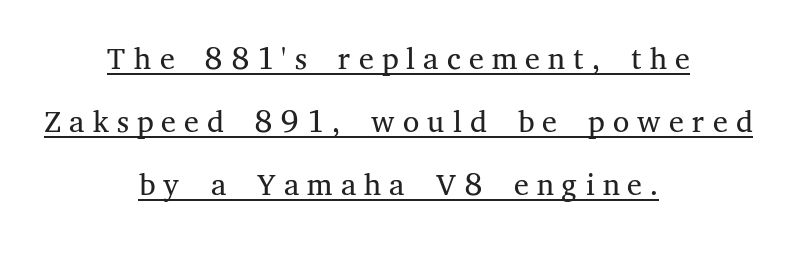
{"serif": "yes", "italic": "no", "bold": "no", "weight": "light", "width": "normal", "stroke_contrast": "medium", "x_height": "medium", "monospaced": "no", "underline": "yes", "align": "center", "line_spacing": "normal", "line_spacing_ratio": 1.37, "glyph_px": 46}
